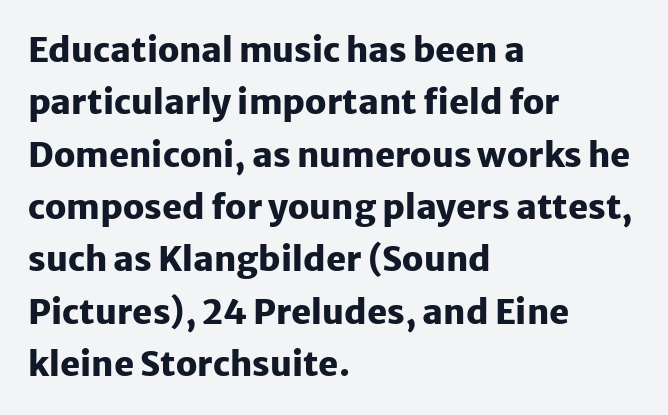
Every stem runs plumb, perpendicular to the baseline. Inter-character spacing is left at the font's built-in metrics. Summary of weight: heavy, a full bold. The lines in this sample share a left origin and differ only in where they stop. Here the designer chose a conventional face with non-uniform glyph widths. The area under the type is left untouched.
